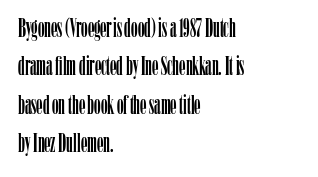
The image shows 26 px text type, upright; set left-aligned, normal line spacing (1.48x), normal letter spacing, not underlined.
